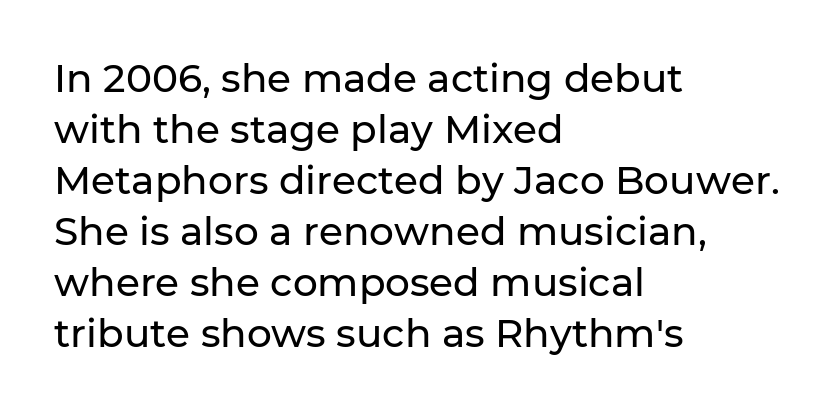
Q: Is the text italic (slanted)? A: No, it is upright.
Q: Is the typeface a serif or a sans-serif typeface? A: Sans-serif.
Q: Is the text underlined? A: No.
Q: How is the paragraph aligned? A: Left-aligned.
Q: Is the spacing between letters normal or unusually wide? A: Normal.
Q: Is the spacing between lines tight, normal or loose? A: Normal.
Q: Width (condensed, normal, or wide)? A: Normal.
Q: Stroke contrast? A: Low.
Q: x-height? A: Medium.
Q: Monospaced? A: No.
